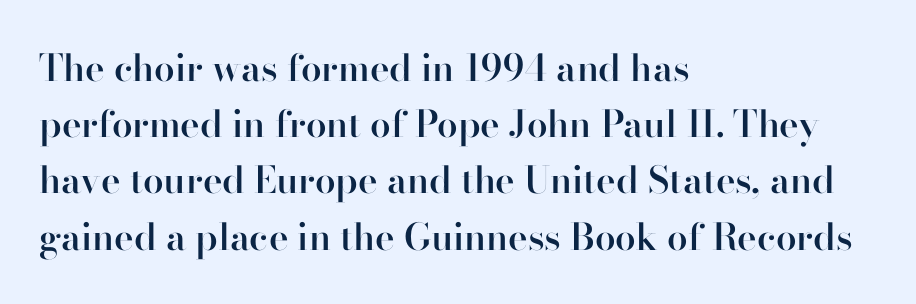
Q: Is the text bold? A: Semi-bold.
Q: Is the text italic (slanted)? A: No, it is upright.
Q: Is the typeface a serif or a sans-serif typeface? A: Serif.
Q: Is the text underlined? A: No.
Q: How is the paragraph aligned? A: Left-aligned.
Q: Is the spacing between letters normal or unusually wide? A: Normal.
Q: Is the spacing between lines tight, normal or loose? A: Normal.
Q: Width (condensed, normal, or wide)? A: Normal.
Q: Stroke contrast? A: High.
Q: x-height? A: Small.
Q: Monospaced? A: No.
